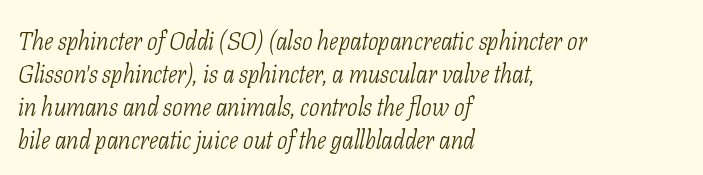
The image shows 25 px text type, italic (leaning right); set left-aligned, normal line spacing (1.32x), normal letter spacing, not underlined.
